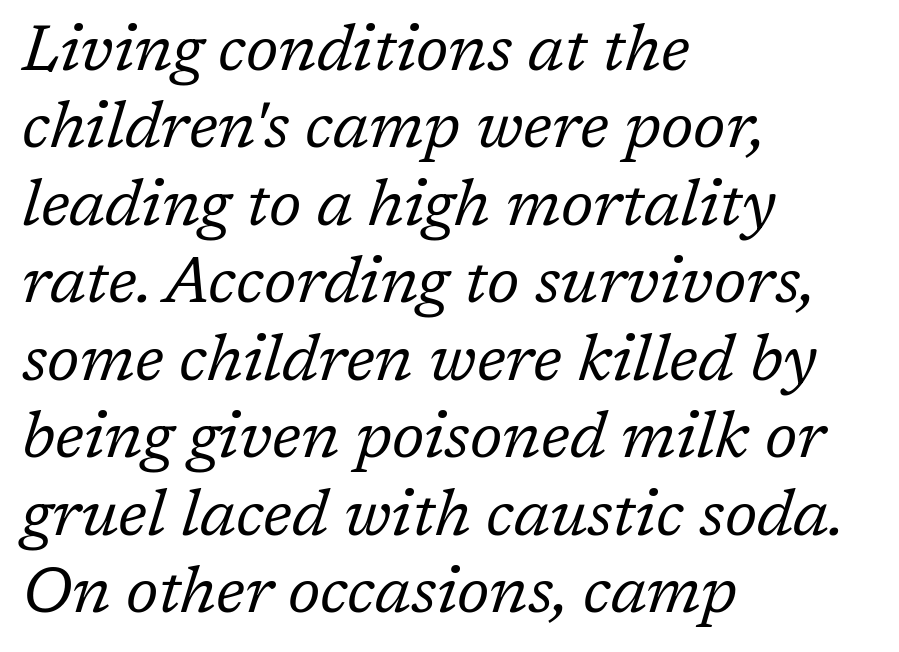
{"serif": "yes", "italic": "yes", "lean": "right", "slant_degrees": 17, "bold": "no", "weight": "regular", "width": "normal", "stroke_contrast": "low", "x_height": "medium", "monospaced": "no", "underline": "no", "align": "left", "line_spacing_ratio": 1.21, "letter_spacing": "normal", "letter_spacing_em": 0.0, "glyph_px": 64}
